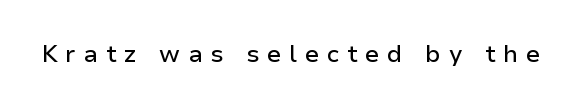
{"italic": "no", "underline": "no", "letter_spacing": "wide", "letter_spacing_em": 0.32, "glyph_px": 24}
